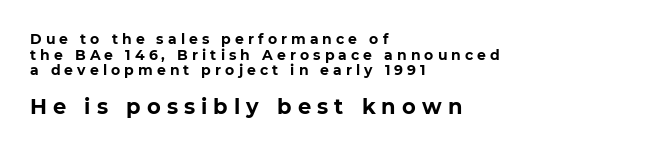
Posture: upright roman. Weight: bold. Underline: absent. This block would grow much taller if given ordinary leading; it's compressed now.
